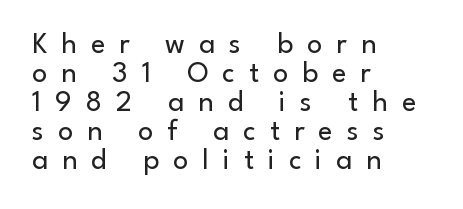
{"serif": "no", "italic": "no", "bold": "no", "weight": "regular", "width": "normal", "stroke_contrast": "low", "x_height": "small", "monospaced": "no", "underline": "no", "align": "left", "line_spacing": "tight", "line_spacing_ratio": 0.97, "letter_spacing": "wide", "letter_spacing_em": 0.47, "glyph_px": 30}
